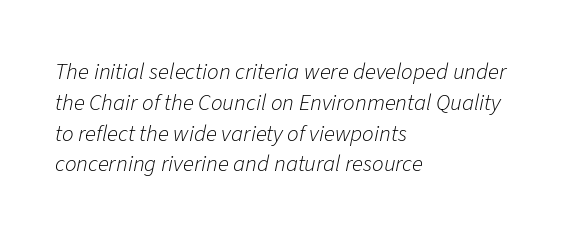
Q: Is the text bold? A: No.
Q: Is the text italic (slanted)? A: Yes, it leans right by about 11 degrees.
Q: Is the text underlined? A: No.
Q: How is the paragraph aligned? A: Left-aligned.
Q: Is the spacing between letters normal or unusually wide? A: Normal.
Q: Is the spacing between lines tight, normal or loose? A: Normal.
